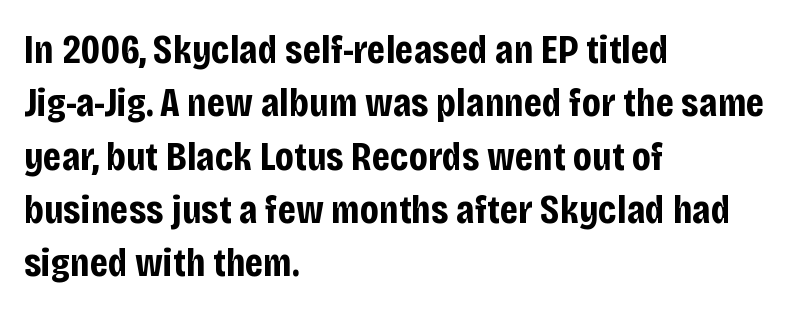
Q: Is the text bold? A: Yes.
Q: Is the text italic (slanted)? A: No, it is upright.
Q: Is the typeface a serif or a sans-serif typeface? A: Sans-serif.
Q: Is the text underlined? A: No.
Q: How is the paragraph aligned? A: Left-aligned.
Q: Is the spacing between letters normal or unusually wide? A: Normal.
Q: Is the spacing between lines tight, normal or loose? A: Normal.
Q: Width (condensed, normal, or wide)? A: Condensed.
Q: Stroke contrast? A: Low.
Q: x-height? A: Large.
Q: Monospaced? A: No.
